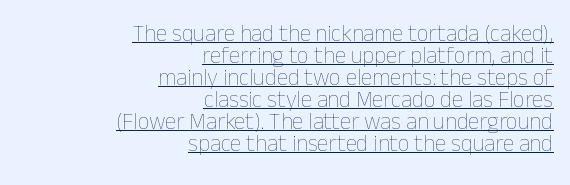
A typesetter would mark this as roman, not italic. Looks like someone drew a line under every word here. Unbolded letterforms with no extra heft. Inter-character spacing is left at the font's built-in metrics. The rendering anchors every line to the right-hand side.
